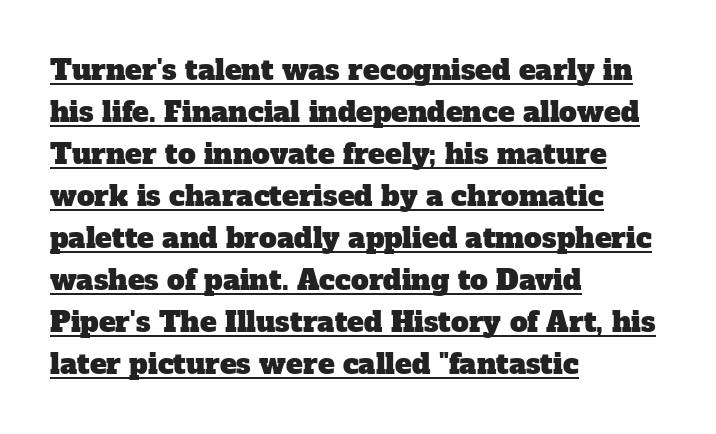
The image shows 28 px serif type; set left-aligned, normal line spacing (1.5x), normal letter spacing, underlined; low stroke contrast and a medium x-height.
